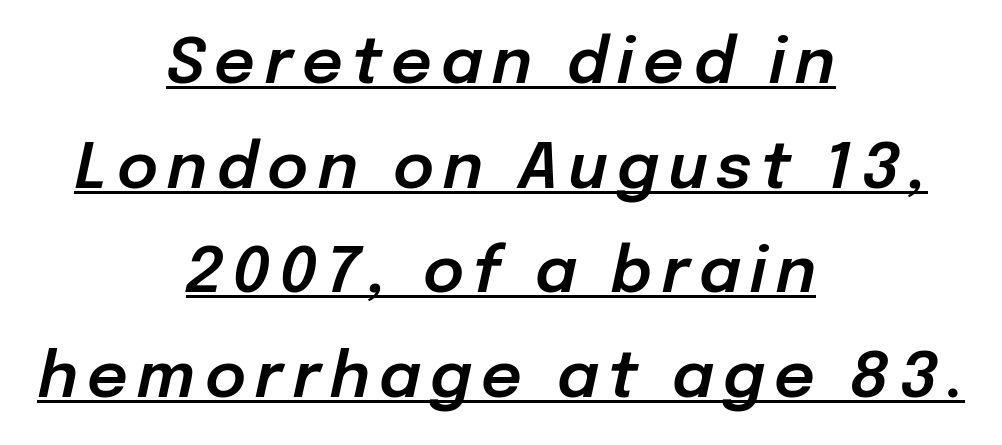
{"italic": "yes", "lean": "right", "slant_degrees": 12, "width": "normal", "stroke_contrast": "low", "x_height": "medium", "monospaced": "no", "underline": "yes", "align": "center", "line_spacing": "normal", "line_spacing_ratio": 1.66, "glyph_px": 63}
